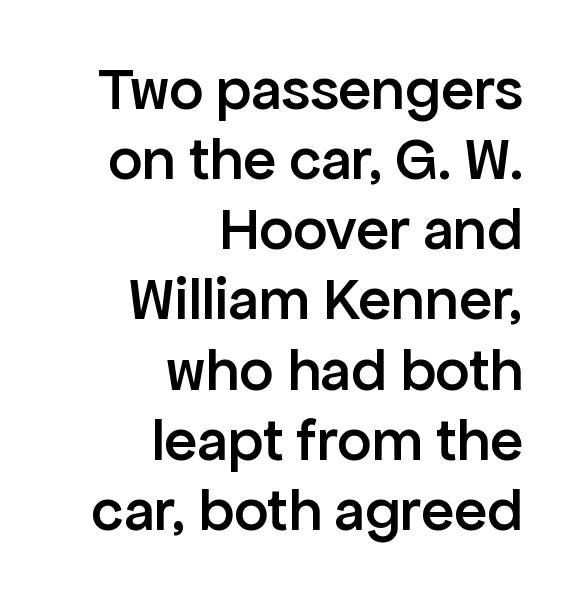
The image shows 61 px semibold sans-serif type, upright; set right-aligned, tight line spacing (1.15x), normal letter spacing, not underlined; low stroke contrast and a medium x-height.
